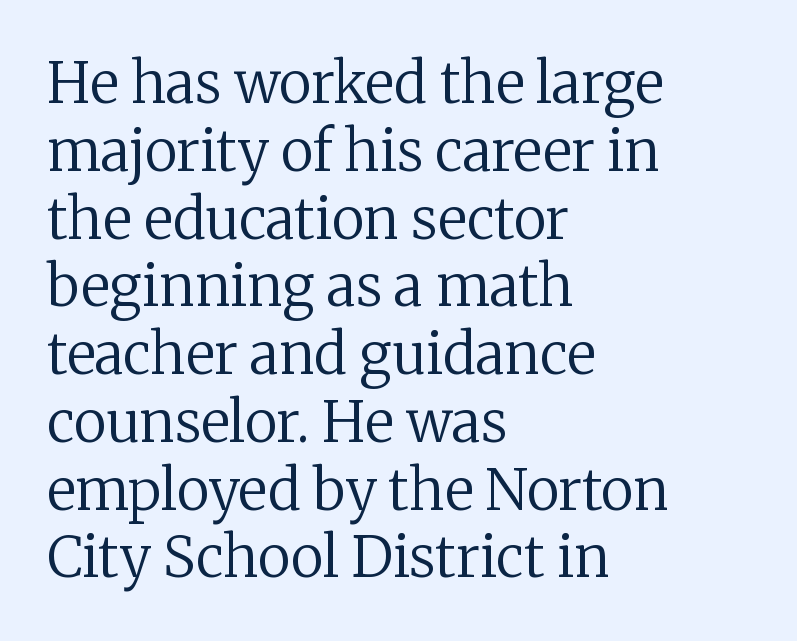
Character widths vary here, with narrow letters taking less room than wide ones. Letters have the restrained weight of plain body copy at most. Ordinary non-slanted type is in use. Is this a sans? No — the strokes have serifs.
